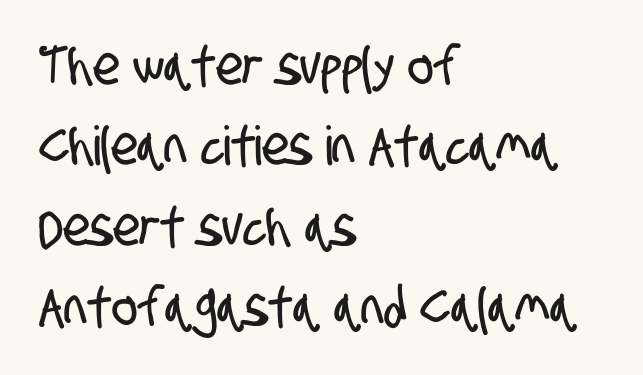
The image shows 54 px condensed sans-serif type; set left-aligned, normal line spacing (1.49x), normal letter spacing, not underlined; low stroke contrast and a large x-height.
